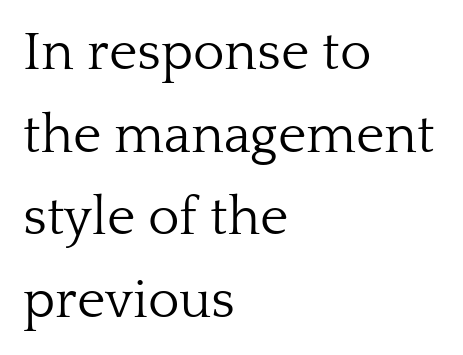
Q: Is the text bold? A: No.
Q: Is the text italic (slanted)? A: No, it is upright.
Q: Is the typeface a serif or a sans-serif typeface? A: Serif.
Q: Is the text underlined? A: No.
Q: How is the paragraph aligned? A: Left-aligned.
Q: Is the spacing between letters normal or unusually wide? A: Normal.
Q: Is the spacing between lines tight, normal or loose? A: Normal.
Q: Width (condensed, normal, or wide)? A: Normal.
Q: Stroke contrast? A: Low.
Q: x-height? A: Medium.
Q: Monospaced? A: No.
